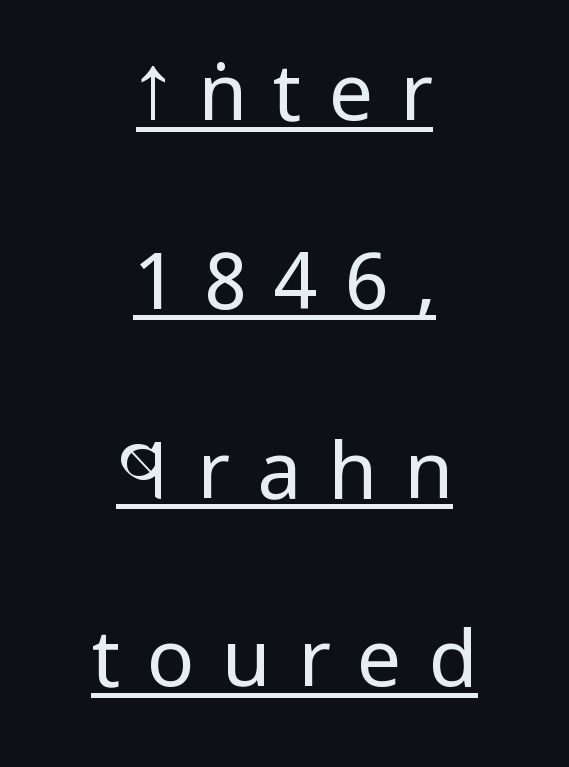
{"serif": "no", "italic": "no", "bold": "no", "weight": "regular", "width": "condensed", "stroke_contrast": "low", "x_height": "large", "monospaced": "no", "underline": "yes", "align": "center", "line_spacing": "loose", "line_spacing_ratio": 2.39, "letter_spacing": "wide", "letter_spacing_em": 0.34, "glyph_px": 79}
